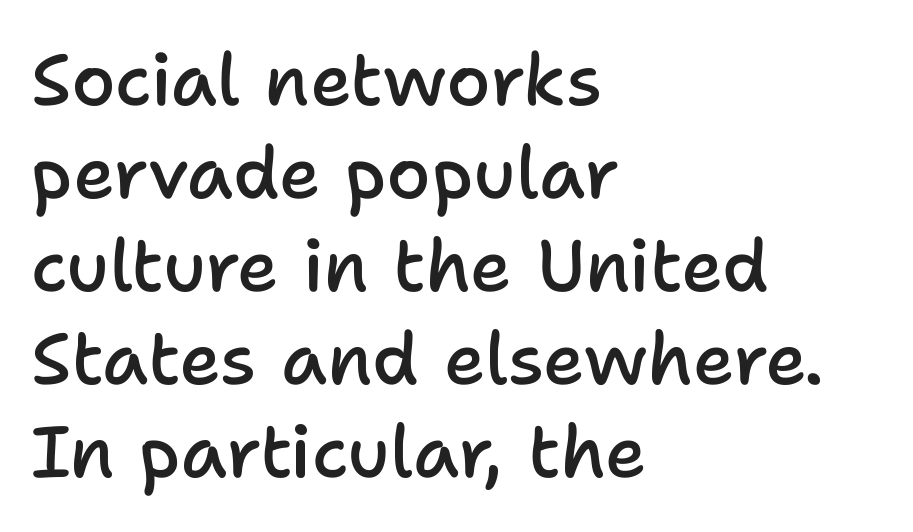
What weight is shown? A semibold, between regular and bold. The gaps between neighbouring characters are ordinary and unremarkable. Observe the absence of serifs on each vertical stroke in this sample. Vertical strokes here are truly vertical. You could not count columns in this text — the font is proportionally spaced.
